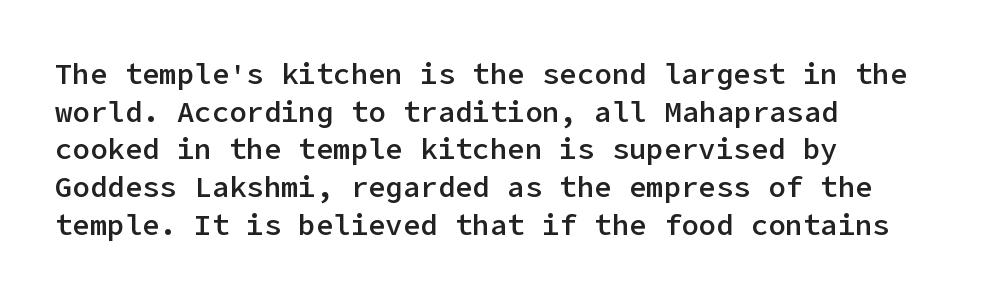
Q: Is the text bold? A: Semi-bold.
Q: Is the text italic (slanted)? A: No, it is upright.
Q: Is the typeface a serif or a sans-serif typeface? A: Sans-serif.
Q: Is the text underlined? A: No.
Q: How is the paragraph aligned? A: Left-aligned.
Q: Is the spacing between letters normal or unusually wide? A: Normal.
Q: Is the spacing between lines tight, normal or loose? A: Normal.
Q: Width (condensed, normal, or wide)? A: Normal.
Q: Stroke contrast? A: Low.
Q: x-height? A: Medium.
